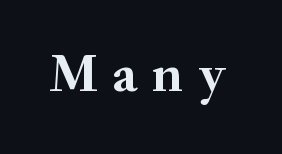
Q: Is the text bold? A: Yes.
Q: Is the text italic (slanted)? A: No, it is upright.
Q: Is the typeface a serif or a sans-serif typeface? A: Serif.
Q: Is the text underlined? A: No.
Q: Is the spacing between letters normal or unusually wide? A: Unusually wide.
Q: Width (condensed, normal, or wide)? A: Normal.
Q: Stroke contrast? A: Medium.
Q: x-height? A: Small.
Q: Monospaced? A: No.
